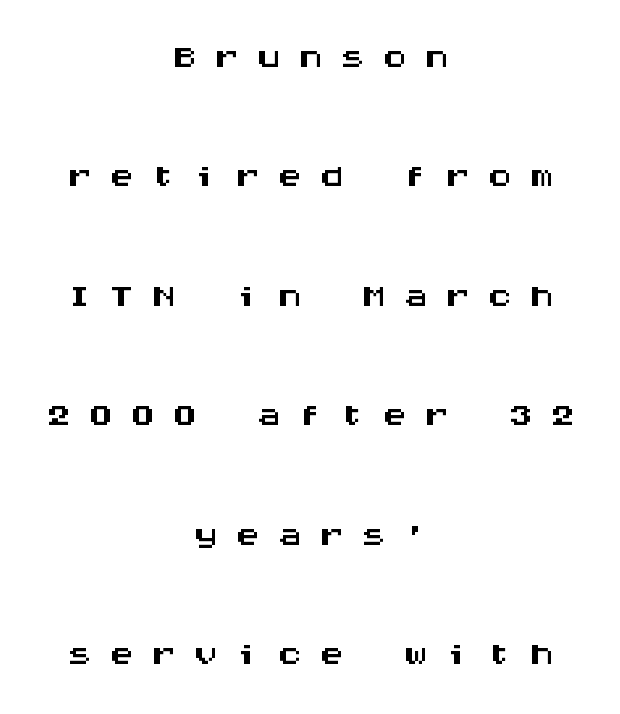
Does the lettering tilt? It doesn't — this is upright. The rag falls on both sides of this text block equally. Looks like terminal output: every glyph gets an equal slot. Widely set lines give the paragraph a tall, airy silhouette. The type is letterspaced generously, with wide tracking. Letterform terminals end flat and unadorned throughout the passage.
